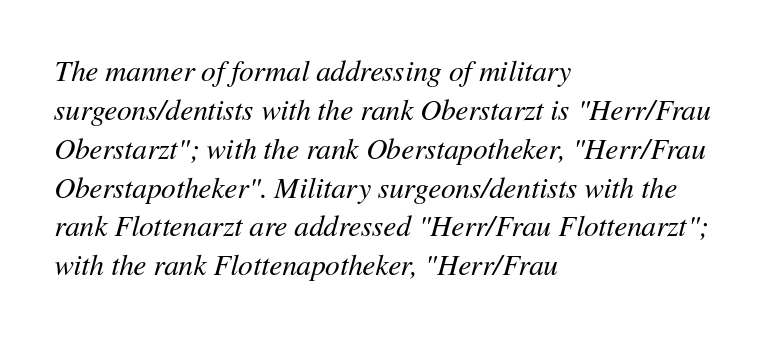
{"italic": "yes", "lean": "right", "slant_degrees": 11, "bold": "no", "weight": "regular", "width": "normal", "stroke_contrast": "medium", "x_height": "medium", "monospaced": "no", "underline": "no", "align": "left", "line_spacing": "normal", "line_spacing_ratio": 1.34, "letter_spacing": "normal", "letter_spacing_em": 0.0, "glyph_px": 29}
